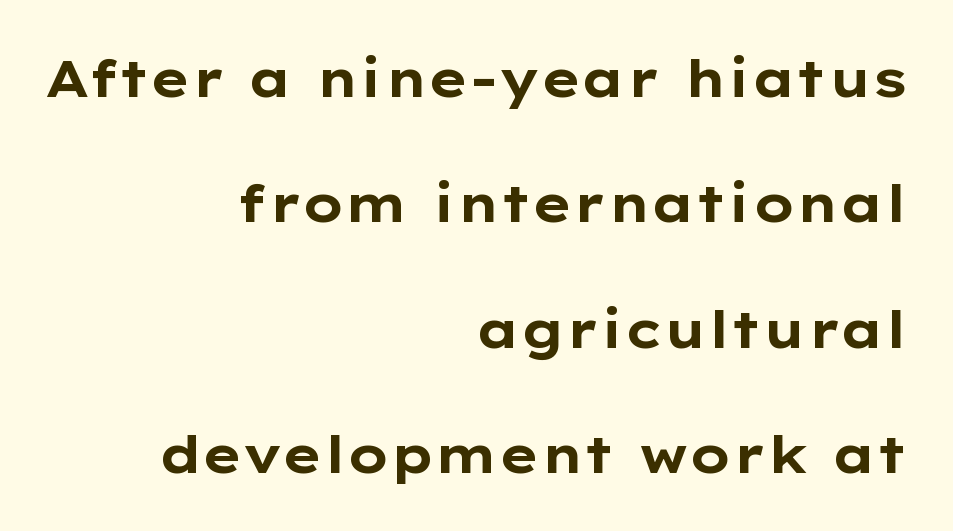
{"serif": "no", "italic": "no", "bold": "yes", "weight": "bold", "width": "wide", "stroke_contrast": "low", "x_height": "medium", "monospaced": "no", "underline": "no", "align": "right", "line_spacing": "loose", "line_spacing_ratio": 2.41, "letter_spacing": "normal", "letter_spacing_em": 0.0, "glyph_px": 52}
